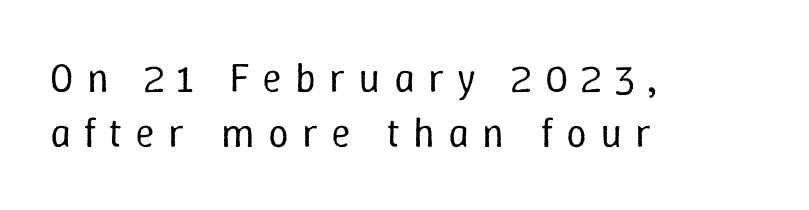
The image shows 41 px regular-weight type, upright; set left-aligned, normal line spacing (1.34x), unusually wide letter spacing (+0.32 em), not underlined; low stroke contrast and a medium x-height.
